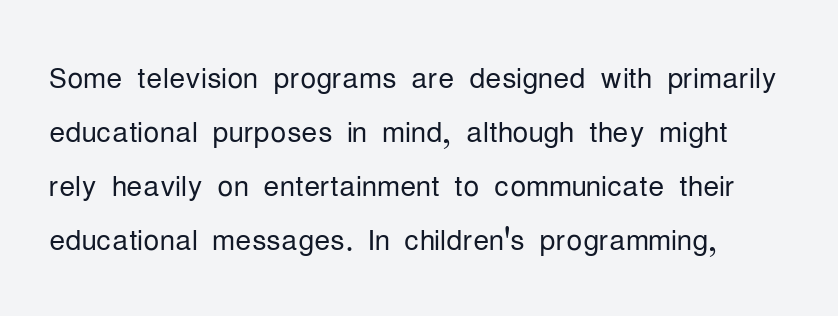
The image shows 40 px light, condensed sans-serif type, upright; set normal line spacing (1.35x), normal letter spacing, not underlined; low stroke contrast and a medium x-height.
